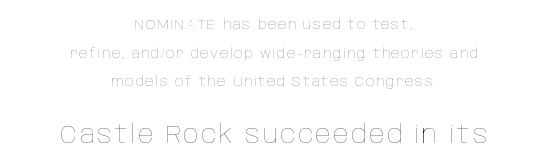
{"italic": "no", "bold": "no", "underline": "no", "align": "center", "line_spacing": "loose", "line_spacing_ratio": 2.05, "larger_block": "second", "size_ratio": 1.79, "glyph_px": 25}
